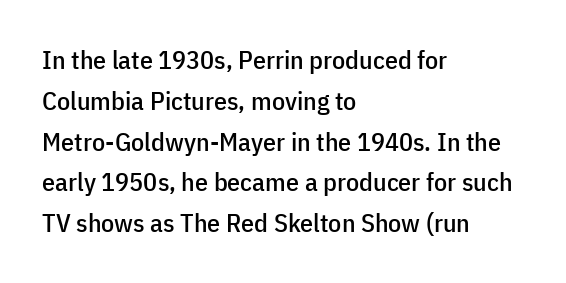
{"italic": "no", "underline": "no", "align": "left", "line_spacing": "normal", "line_spacing_ratio": 1.57, "letter_spacing": "normal", "letter_spacing_em": 0.0, "glyph_px": 26}
